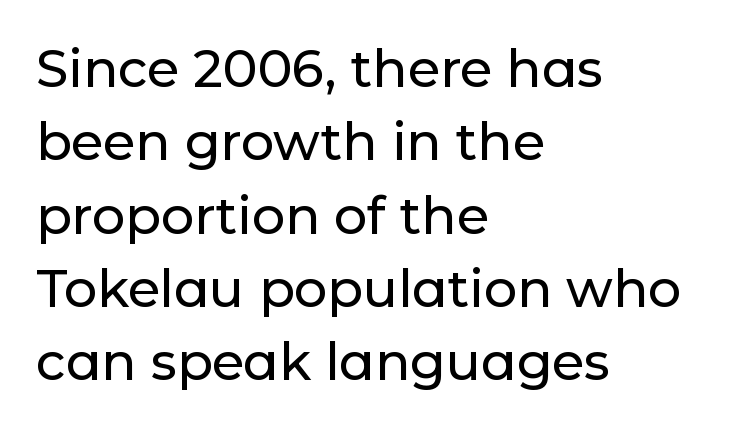
{"serif": "no", "italic": "no", "width": "normal", "stroke_contrast": "low", "x_height": "medium", "monospaced": "no", "underline": "no", "align": "left", "line_spacing": "normal", "line_spacing_ratio": 1.41, "letter_spacing": "normal", "letter_spacing_em": 0.0, "glyph_px": 52}
